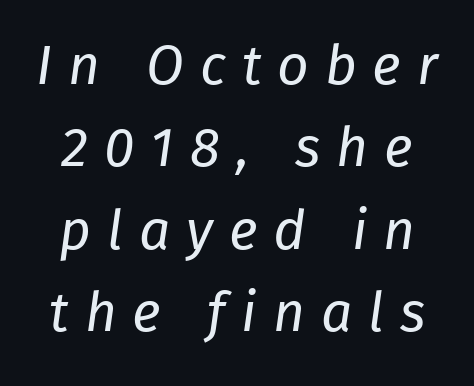
Q: Is the text bold? A: No.
Q: Is the text italic (slanted)? A: Yes, it leans right by about 8 degrees.
Q: Is the text underlined? A: No.
Q: How is the paragraph aligned? A: Centered.
Q: Is the spacing between letters normal or unusually wide? A: Unusually wide.
Q: Is the spacing between lines tight, normal or loose? A: Normal.
Q: Width (condensed, normal, or wide)? A: Normal.
Q: Stroke contrast? A: Low.
Q: x-height? A: Medium.
Q: Monospaced? A: No.
